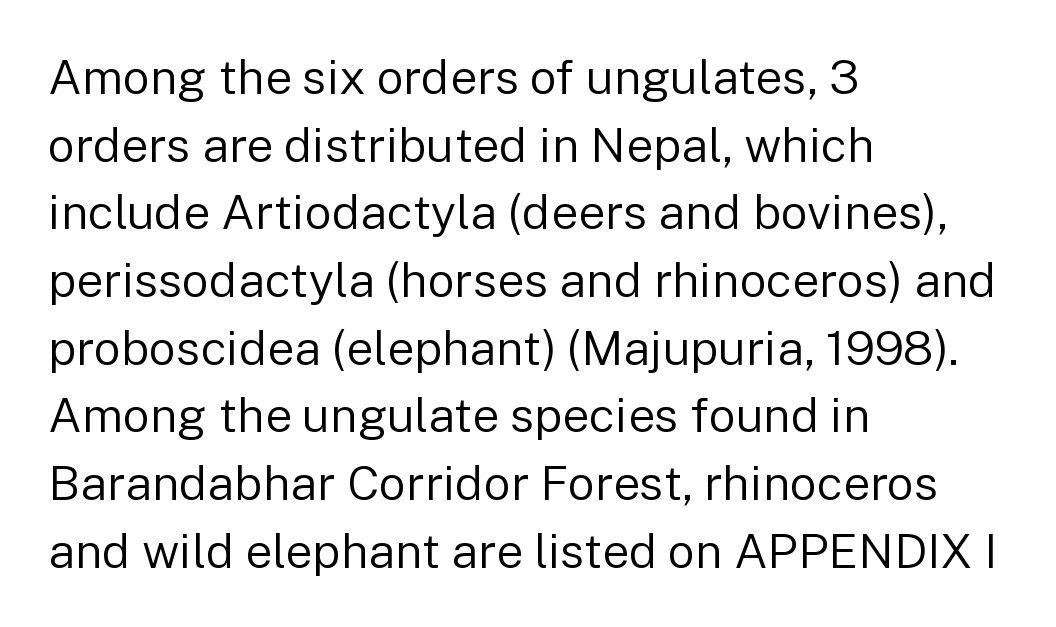
{"serif": "no", "italic": "no", "bold": "no", "weight": "regular", "width": "normal", "stroke_contrast": "low", "x_height": "medium", "monospaced": "no", "underline": "no", "align": "left", "line_spacing": "normal", "line_spacing_ratio": 1.41, "letter_spacing": "normal", "letter_spacing_em": 0.0, "glyph_px": 48}
